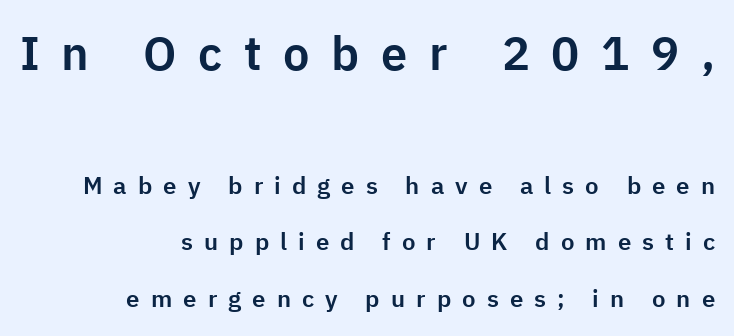
{"serif": "no", "italic": "no", "width": "normal", "stroke_contrast": "low", "x_height": "medium", "monospaced": "no", "underline": "no", "align": "right", "line_spacing": "loose", "line_spacing_ratio": 2.35, "letter_spacing": "wide", "letter_spacing_em": 0.46, "larger_block": "first", "size_ratio": 1.96, "glyph_px": 47}
